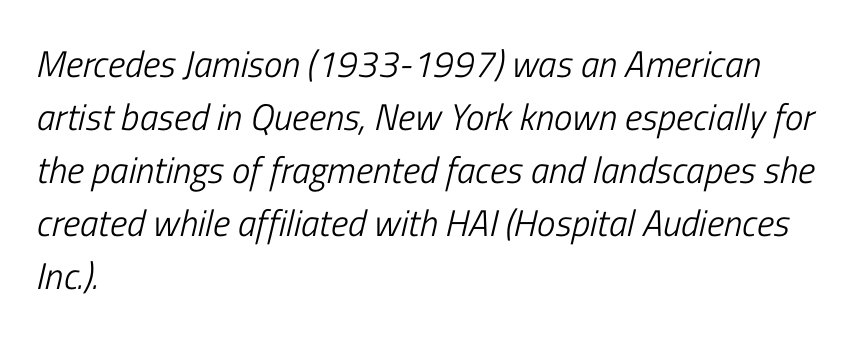
Q: Is the text bold? A: No.
Q: Is the text italic (slanted)? A: Yes, it leans right by about 13 degrees.
Q: Is the text underlined? A: No.
Q: How is the paragraph aligned? A: Left-aligned.
Q: Is the spacing between letters normal or unusually wide? A: Normal.
Q: Is the spacing between lines tight, normal or loose? A: Normal.
Q: Width (condensed, normal, or wide)? A: Condensed.
Q: Stroke contrast? A: Low.
Q: x-height? A: Medium.
Q: Monospaced? A: No.
